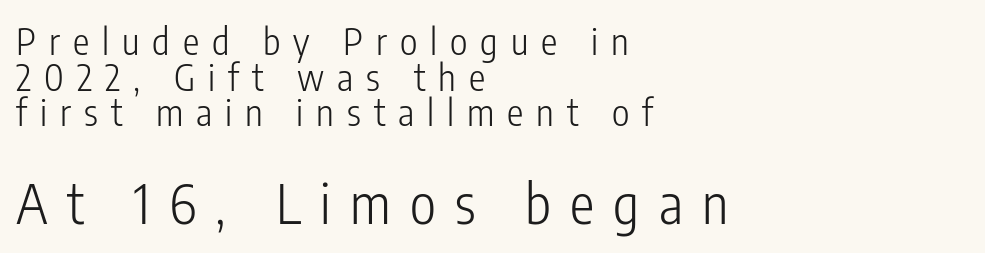
Q: Is the text bold? A: No.
Q: Is the text italic (slanted)? A: No, it is upright.
Q: Is the typeface a serif or a sans-serif typeface? A: Sans-serif.
Q: Is the text underlined? A: No.
Q: How is the paragraph aligned? A: Left-aligned.
Q: Is the spacing between letters normal or unusually wide? A: Unusually wide.
Q: Is the spacing between lines tight, normal or loose? A: Tight.
Q: Which block of text is set in a larger size, the first (top) or the second (bottom)? A: The second (bottom) one.
Q: Width (condensed, normal, or wide)? A: Condensed.
Q: Stroke contrast? A: Low.
Q: x-height? A: Medium.
Q: Monospaced? A: No.
